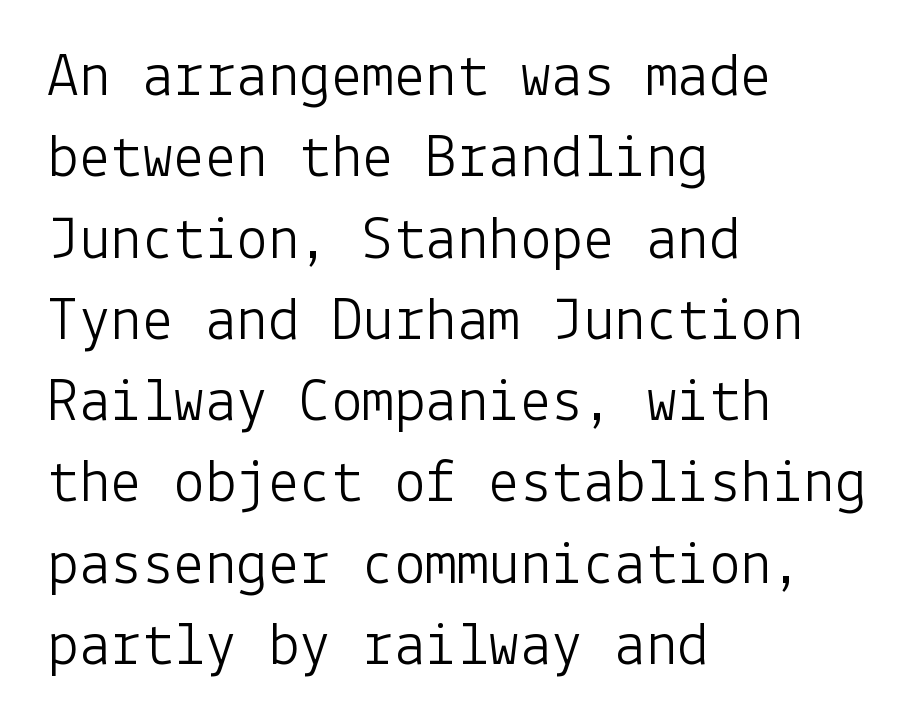
The image shows 63 px light sans-serif type, upright; set left-aligned, normal line spacing (1.29x), normal letter spacing, not underlined; low stroke contrast and a medium x-height.
